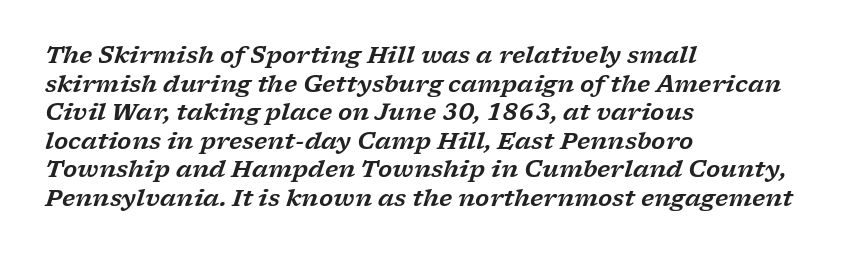
Q: Is the text italic (slanted)? A: Yes, it leans right by about 17 degrees.
Q: Is the text underlined? A: No.
Q: How is the paragraph aligned? A: Left-aligned.
Q: Is the spacing between letters normal or unusually wide? A: Normal.
